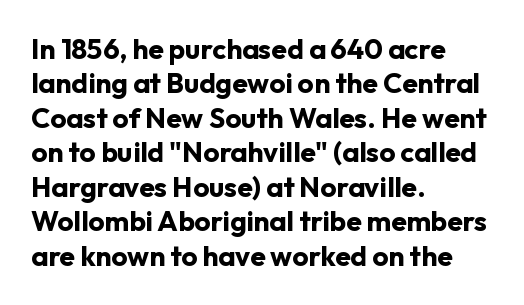
Q: Is the text bold? A: Yes.
Q: Is the text italic (slanted)? A: No, it is upright.
Q: Is the typeface a serif or a sans-serif typeface? A: Sans-serif.
Q: Is the text underlined? A: No.
Q: How is the paragraph aligned? A: Left-aligned.
Q: Is the spacing between letters normal or unusually wide? A: Normal.
Q: Width (condensed, normal, or wide)? A: Normal.
Q: Stroke contrast? A: Low.
Q: x-height? A: Medium.
Q: Monospaced? A: No.
